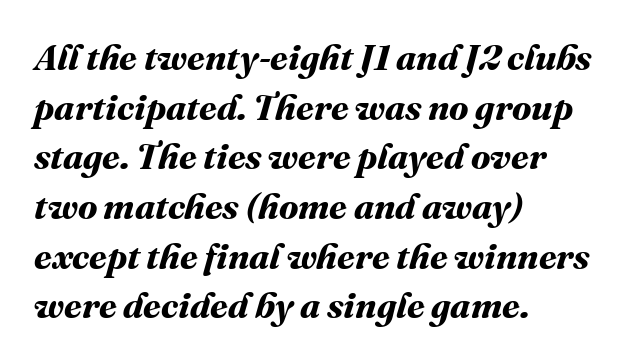
{"bold": "yes", "weight": "bold", "width": "normal", "stroke_contrast": "medium", "x_height": "medium", "monospaced": "no", "underline": "no", "align": "left", "line_spacing": "normal", "line_spacing_ratio": 1.38, "letter_spacing": "normal", "letter_spacing_em": 0.0, "glyph_px": 36}
